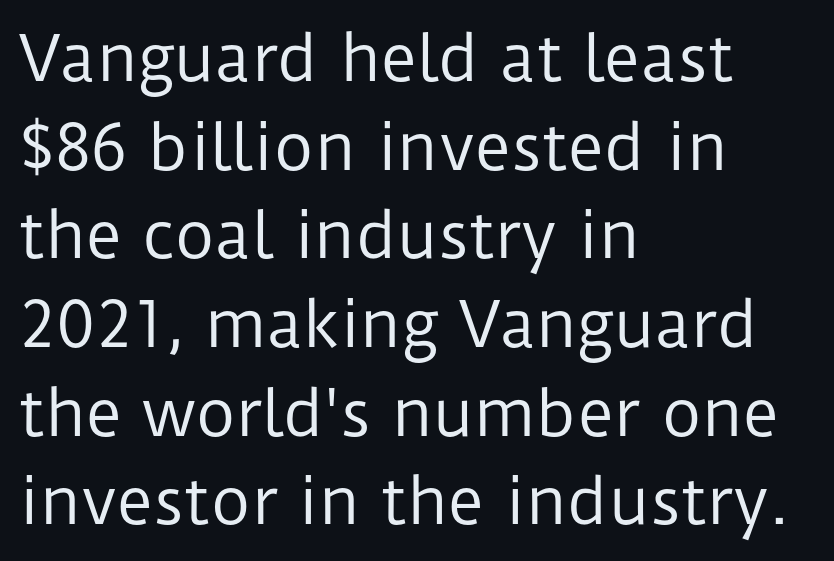
The image shows 62 px regular-weight sans-serif type, upright; set left-aligned, normal line spacing (1.43x), normal letter spacing, not underlined; low stroke contrast and a medium x-height.
